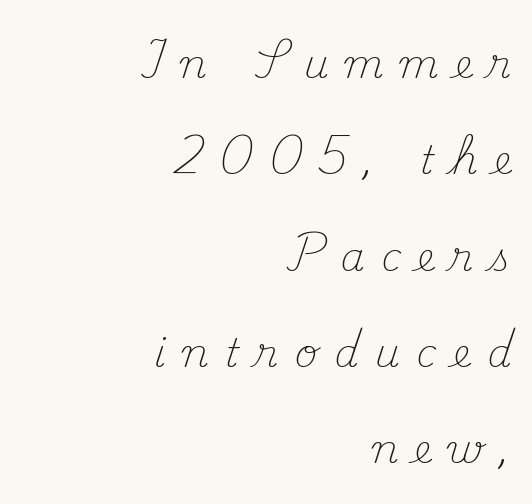
Q: Is the text bold? A: No.
Q: Is the text italic (slanted)? A: Yes.
Q: Is the typeface a serif or a sans-serif typeface? A: Serif.
Q: Is the text underlined? A: No.
Q: How is the paragraph aligned? A: Right-aligned.
Q: Is the spacing between letters normal or unusually wide? A: Unusually wide.
Q: Is the spacing between lines tight, normal or loose? A: Loose.
Q: Width (condensed, normal, or wide)? A: Normal.
Q: Stroke contrast? A: Medium.
Q: x-height? A: Small.
Q: Monospaced? A: No.
